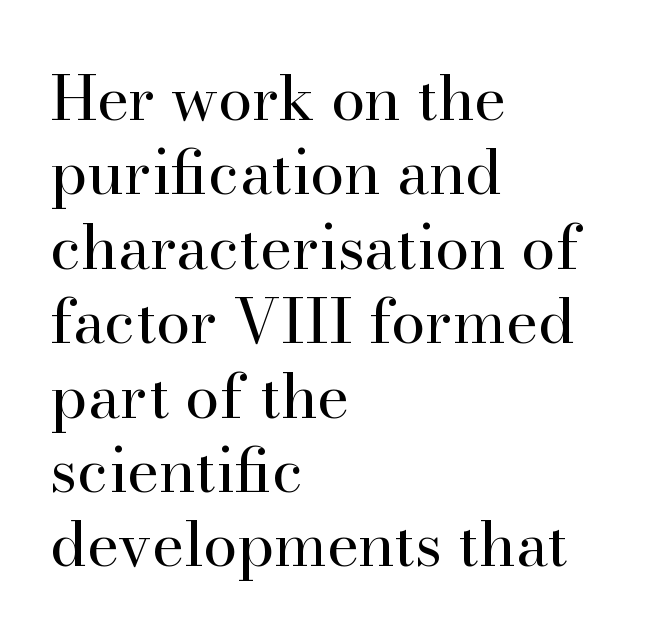
A bare baseline throughout the passage. No chunkiness to these letters — they're not bold. Serif or sans? Serif — the stroke terminals have little feet. One-word summary of the alignment: left.
